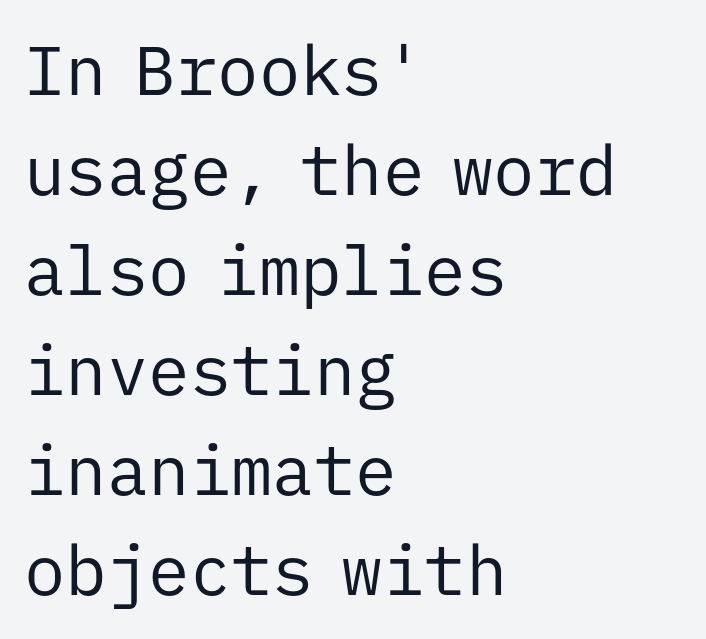
Q: Is the text bold? A: No.
Q: Is the text italic (slanted)? A: No, it is upright.
Q: Is the typeface a serif or a sans-serif typeface? A: Sans-serif.
Q: Is the text underlined? A: No.
Q: How is the paragraph aligned? A: Left-aligned.
Q: Is the spacing between letters normal or unusually wide? A: Normal.
Q: Is the spacing between lines tight, normal or loose? A: Normal.
Q: Width (condensed, normal, or wide)? A: Normal.
Q: Stroke contrast? A: Low.
Q: x-height? A: Medium.
Q: Monospaced? A: Yes.
